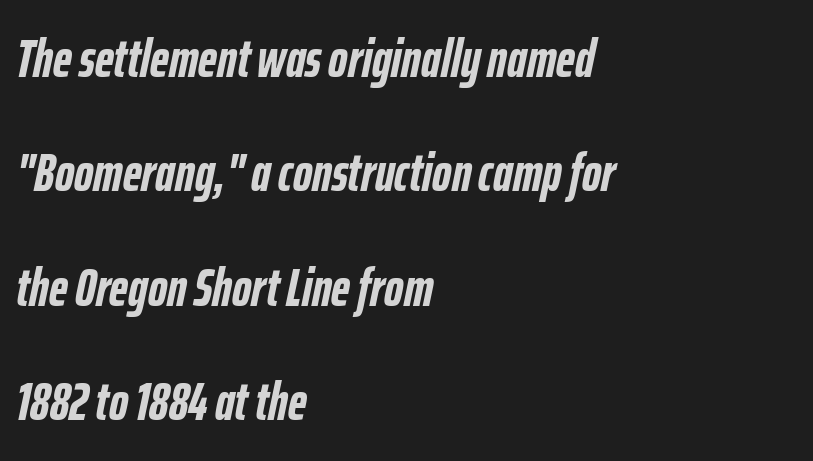
The image shows 53 px semibold, condensed type, italic (leaning right); set left-aligned, loose line spacing (2.16x), normal letter spacing, not underlined; low stroke contrast and a medium x-height.
